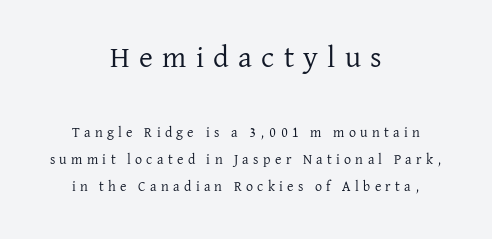
Q: Is the text bold? A: No.
Q: Is the text italic (slanted)? A: No, it is upright.
Q: Is the typeface a serif or a sans-serif typeface? A: Serif.
Q: Is the text underlined? A: No.
Q: How is the paragraph aligned? A: Centered.
Q: Is the spacing between letters normal or unusually wide? A: Unusually wide.
Q: Is the spacing between lines tight, normal or loose? A: Loose.
Q: Which block of text is set in a larger size, the first (top) or the second (bottom)? A: The first (top) one.
Q: Width (condensed, normal, or wide)? A: Normal.
Q: Stroke contrast? A: Low.
Q: x-height? A: Medium.
Q: Monospaced? A: No.
